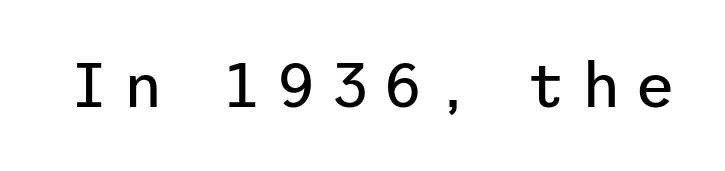
The image shows 62 px regular-weight sans-serif type, upright; set unusually wide letter spacing (+0.22 em), not underlined; low stroke contrast and a medium x-height.
